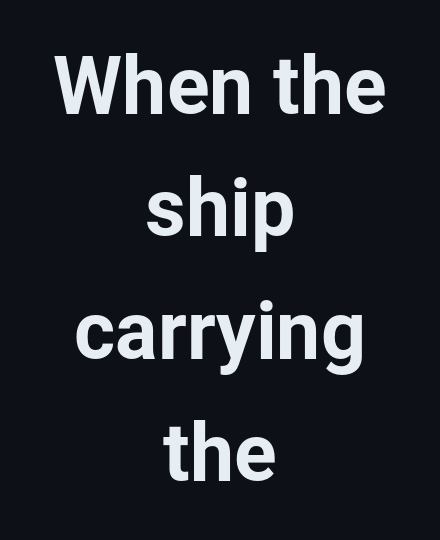
The image shows 79 px sans-serif type, upright; set centered, normal line spacing (1.55x), normal letter spacing, not underlined; low stroke contrast and a medium x-height.
